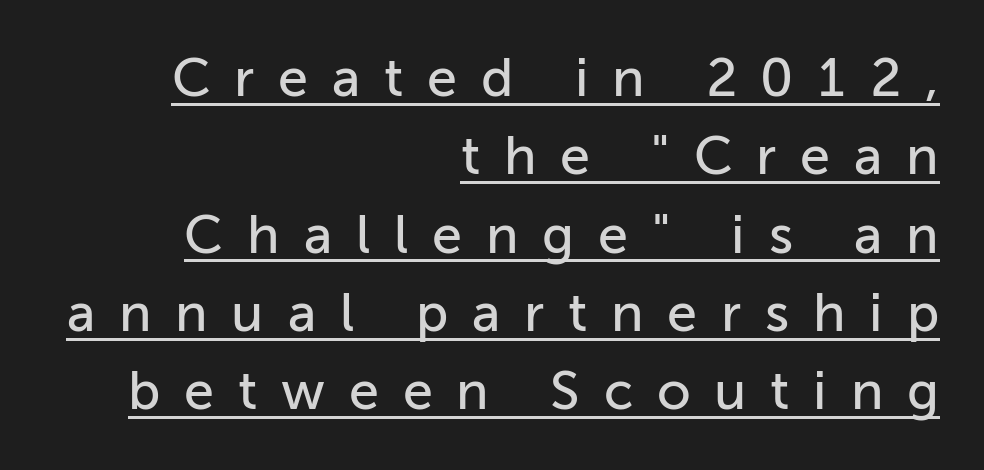
{"serif": "no", "italic": "no", "width": "normal", "stroke_contrast": "low", "x_height": "medium", "monospaced": "no", "underline": "yes", "align": "right", "line_spacing": "normal", "line_spacing_ratio": 1.45, "letter_spacing": "wide", "letter_spacing_em": 0.44, "glyph_px": 54}
